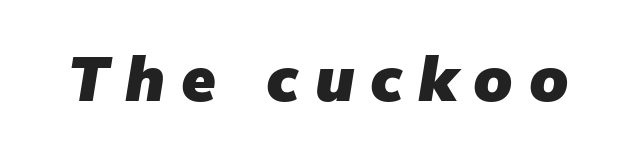
Spacing between characters has been opened up far beyond the box default. Unlike a traditional serif, this face leaves its strokes unadorned. Any mark beneath the type? The region is blank. Is this a fixed-width face? No — the glyphs have proportional, varying widths.
